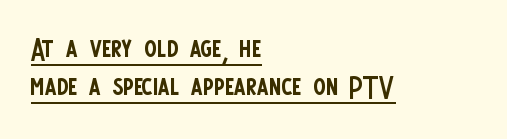
{"serif": "no", "italic": "no", "bold": "no", "weight": "regular", "width": "condensed", "stroke_contrast": "low", "x_height": "large", "monospaced": "no", "underline": "yes", "align": "left", "line_spacing": "tight", "line_spacing_ratio": 1.0, "letter_spacing": "normal", "letter_spacing_em": 0.0, "glyph_px": 38}
